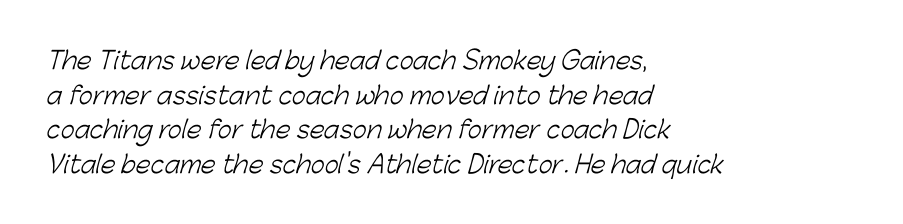
The gaps between neighbouring characters are ordinary and unremarkable. Weight class: somewhere from thin through regular. Letters rest on an invisible, unmarked baseline. In terms of leading, this rendering sits right in the middle. Casual observation: everything's shoved over to the left.
